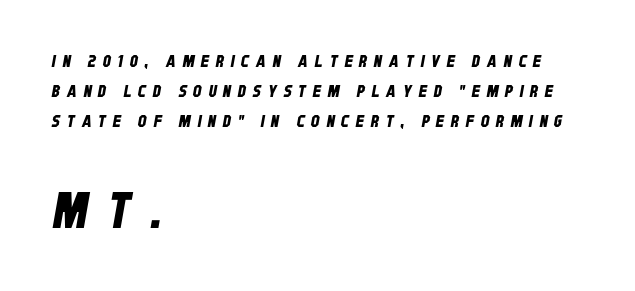
The image shows 50 px condensed sans-serif type; set left-aligned, line spacing 1.77x, unusually wide letter spacing (+0.4 em), not underlined; the second (bottom) block is 2.94x larger; low stroke contrast and a large x-height.
